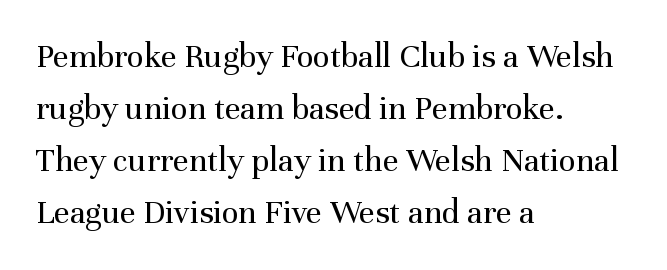
{"serif": "yes", "italic": "no", "bold": "no", "weight": "regular", "width": "normal", "stroke_contrast": "medium", "x_height": "medium", "monospaced": "no", "underline": "no", "align": "left", "line_spacing": "normal", "line_spacing_ratio": 1.49, "letter_spacing": "normal", "letter_spacing_em": 0.0, "glyph_px": 35}
